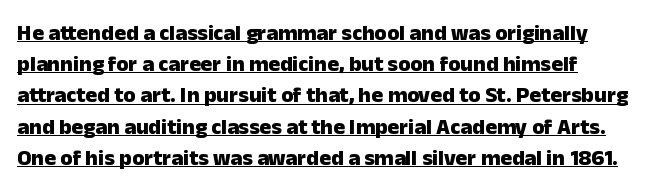
{"italic": "no", "bold": "yes", "underline": "yes", "line_spacing": "normal", "line_spacing_ratio": 1.42, "letter_spacing": "normal", "letter_spacing_em": 0.0, "glyph_px": 22}
